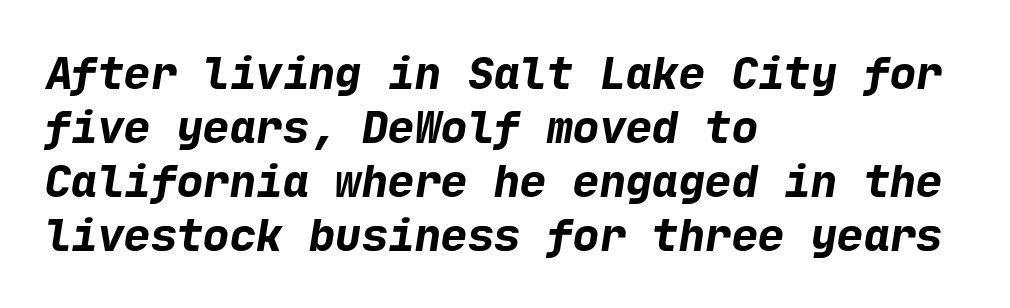
{"serif": "no", "bold": "yes", "weight": "bold", "width": "normal", "stroke_contrast": "low", "x_height": "medium", "underline": "no", "align": "left", "line_spacing_ratio": 1.23, "letter_spacing": "normal", "letter_spacing_em": 0.0, "glyph_px": 44}
